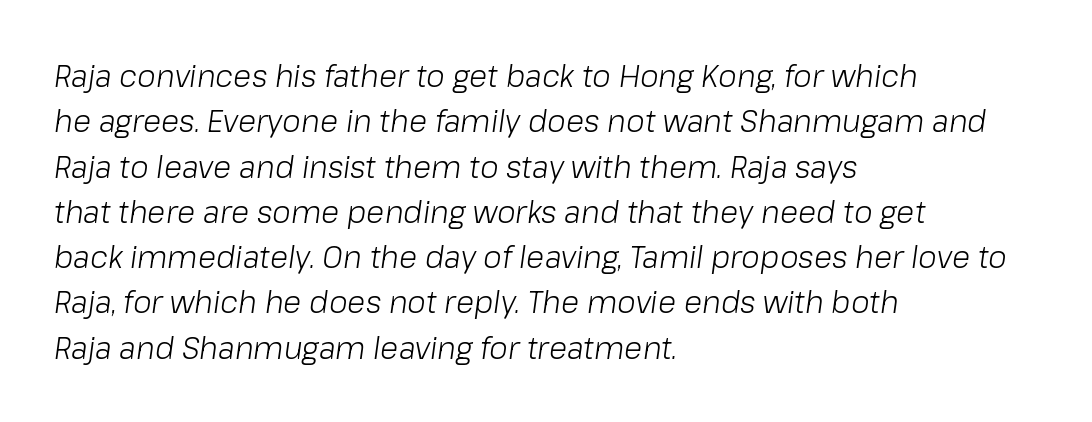
The image shows 30 px light type, italic (leaning right); set left-aligned, normal line spacing (1.51x), normal letter spacing, not underlined; low stroke contrast and a medium x-height.
